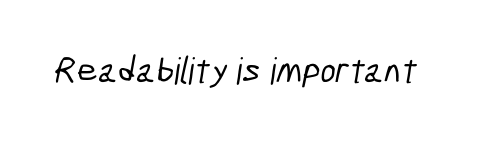
{"serif": "no", "width": "condensed", "stroke_contrast": "low", "x_height": "medium", "monospaced": "no", "underline": "no", "letter_spacing": "normal", "letter_spacing_em": 0.0, "glyph_px": 37}
